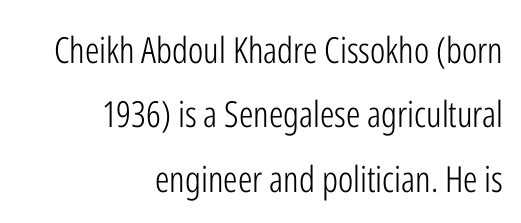
Q: Is the text bold? A: No.
Q: Is the text italic (slanted)? A: No, it is upright.
Q: Is the typeface a serif or a sans-serif typeface? A: Sans-serif.
Q: Is the text underlined? A: No.
Q: How is the paragraph aligned? A: Right-aligned.
Q: Is the spacing between letters normal or unusually wide? A: Normal.
Q: Width (condensed, normal, or wide)? A: Condensed.
Q: Stroke contrast? A: Low.
Q: x-height? A: Medium.
Q: Monospaced? A: No.
